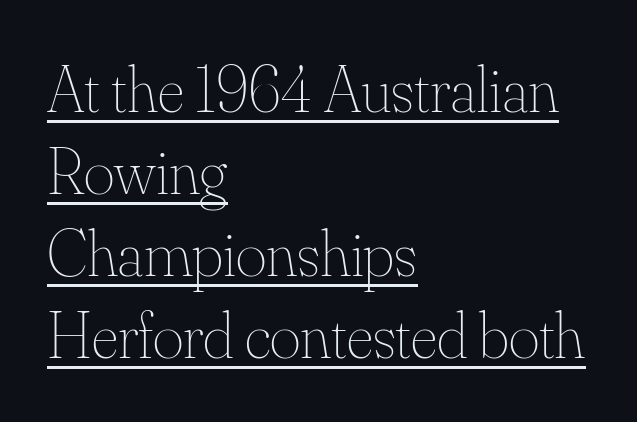
{"italic": "no", "bold": "no", "weight": "thin", "width": "normal", "stroke_contrast": "medium", "x_height": "small", "monospaced": "no", "underline": "yes", "align": "left", "line_spacing_ratio": 1.24, "letter_spacing": "normal", "letter_spacing_em": 0.0, "glyph_px": 66}
